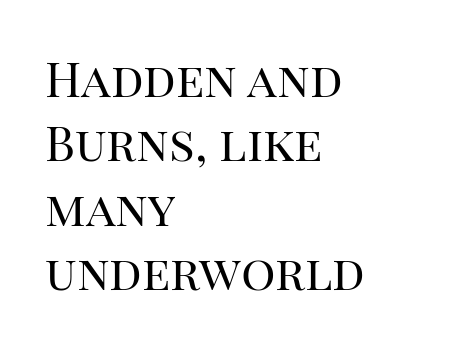
The image shows 48 px regular-weight serif type, upright; set left-aligned, normal line spacing (1.34x), normal letter spacing, not underlined; high stroke contrast and a large x-height.
